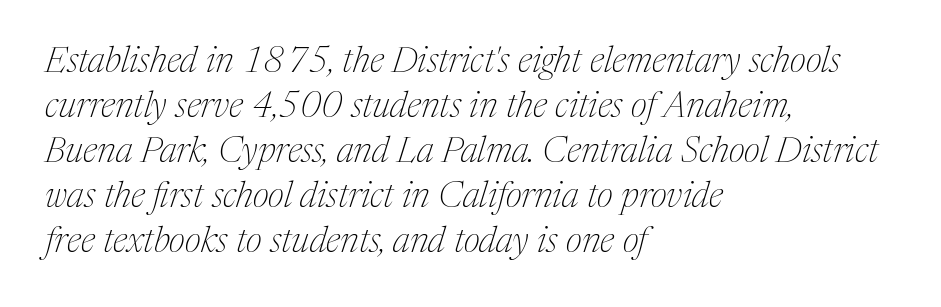
{"serif": "yes", "italic": "yes", "lean": "right", "slant_degrees": 17, "bold": "no", "weight": "thin", "width": "normal", "stroke_contrast": "medium", "x_height": "medium", "monospaced": "no", "underline": "no", "align": "left", "line_spacing": "normal", "line_spacing_ratio": 1.25, "letter_spacing": "normal", "letter_spacing_em": 0.0, "glyph_px": 36}
